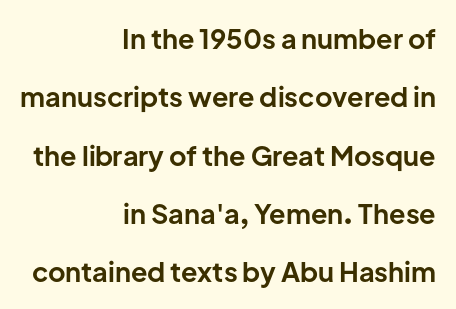
{"italic": "no", "bold": "yes", "underline": "no", "align": "right", "line_spacing": "loose", "line_spacing_ratio": 2.16, "letter_spacing": "normal", "letter_spacing_em": 0.0, "glyph_px": 27}
